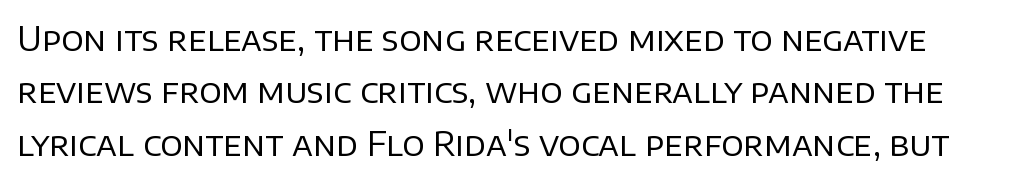
Proportional: the letters do not fall into vertical columns. What kind of face is this? One without serifs — a sans. Regarding leading, the lines here are spaced in the standard way. Anything drawn beneath the words? Only blank space.
